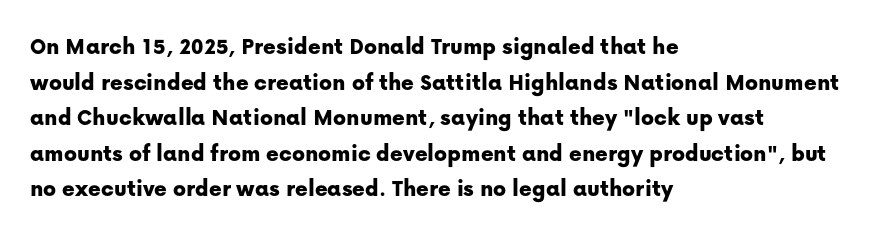
The image shows 24 px text type, upright; set left-aligned, normal line spacing (1.48x), normal letter spacing, not underlined.
